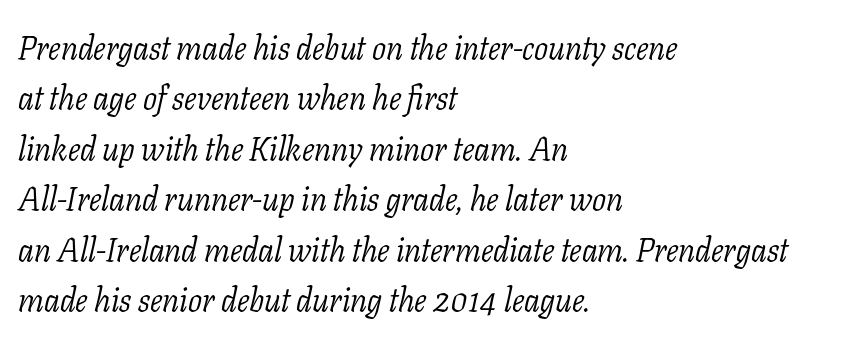
Q: Is the text bold? A: No.
Q: Is the text italic (slanted)? A: Yes, it leans right by about 11 degrees.
Q: Is the typeface a serif or a sans-serif typeface? A: Serif.
Q: Is the text underlined? A: No.
Q: How is the paragraph aligned? A: Left-aligned.
Q: Is the spacing between letters normal or unusually wide? A: Normal.
Q: Is the spacing between lines tight, normal or loose? A: Normal.
Q: Width (condensed, normal, or wide)? A: Normal.
Q: Stroke contrast? A: Low.
Q: x-height? A: Medium.
Q: Monospaced? A: No.
